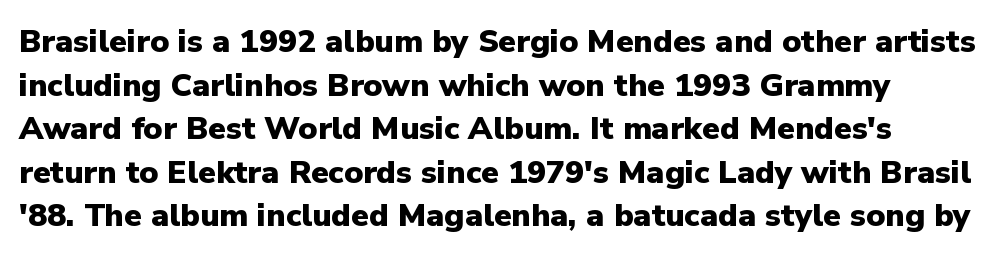
A full-strength bold gives these letters their thick strokes. If you drew a line through each stem, it would be perfectly vertical. Serif or sans? Sans — the stroke terminals are bare. One glance says typical: line gaps are just what's usual. Between one letter and the next there's only the usual sliver of space.
